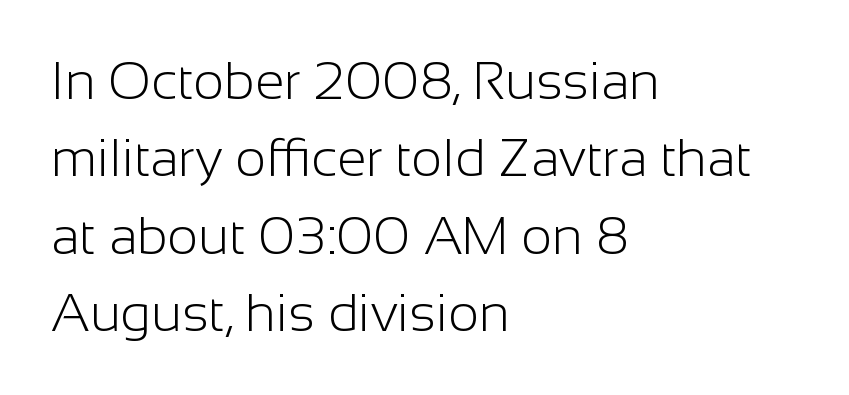
These lines were composed using upright roman letters. Serif or sans? Sans — the stroke terminals are bare. Vertical spacing — default. The zone under the glyphs is completely vacant. The paragraph shown leans on its left margin.
